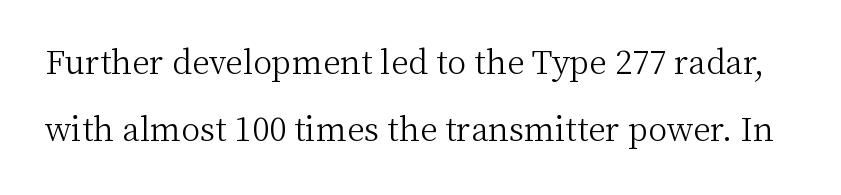
{"serif": "yes", "italic": "no", "bold": "no", "weight": "light", "width": "normal", "stroke_contrast": "medium", "x_height": "medium", "monospaced": "no", "underline": "no", "line_spacing": "loose", "line_spacing_ratio": 2.08, "letter_spacing": "normal", "letter_spacing_em": 0.0, "glyph_px": 32}
